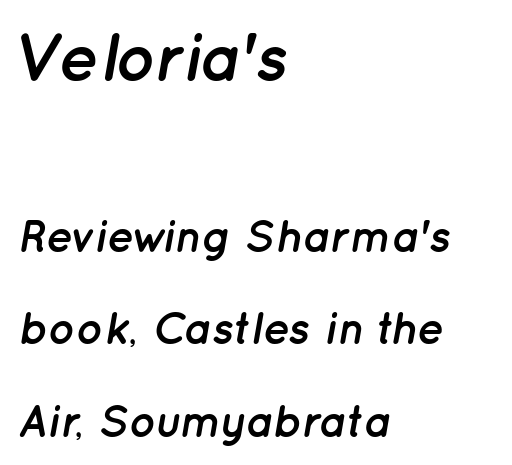
The baseline area is clear. The rendering uses a bold face; every stroke is thick and dark. The face used here appears at its bigger size in the upper chunk. Short and long lines alike share a common starting point at left. Characters are canted at an angle relative to the baseline's perpendicular.
